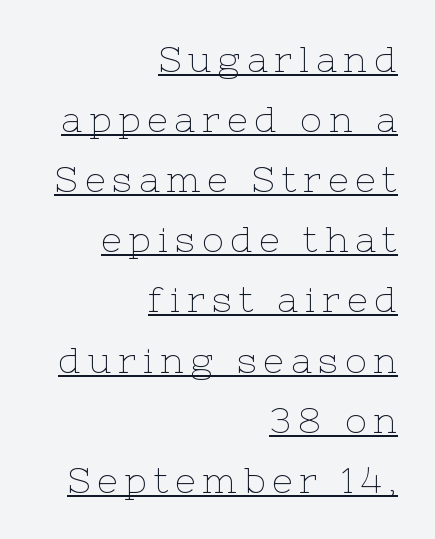
Q: Is the text bold? A: No.
Q: Is the text italic (slanted)? A: No, it is upright.
Q: Is the typeface a serif or a sans-serif typeface? A: Serif.
Q: Is the text underlined? A: Yes.
Q: How is the paragraph aligned? A: Right-aligned.
Q: Is the spacing between lines tight, normal or loose? A: Normal.
Q: Width (condensed, normal, or wide)? A: Normal.
Q: Stroke contrast? A: Low.
Q: x-height? A: Medium.
Q: Monospaced? A: No.
